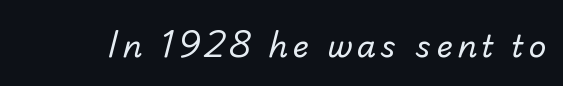
Is this a sans? Yes — the strokes have no serifs. Character widths vary here, with narrow letters taking less room than wide ones. Plain, unruled lines of type. Stroke thickness stays within the range of a standard reading face or lighter.
